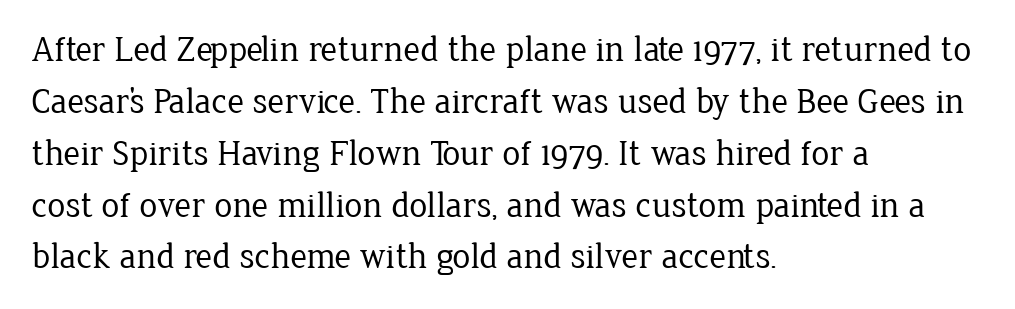
{"serif": "yes", "italic": "no", "bold": "no", "weight": "regular", "width": "normal", "stroke_contrast": "low", "x_height": "medium", "monospaced": "no", "underline": "no", "align": "left", "line_spacing": "normal", "line_spacing_ratio": 1.44, "letter_spacing": "normal", "letter_spacing_em": 0.0, "glyph_px": 36}
